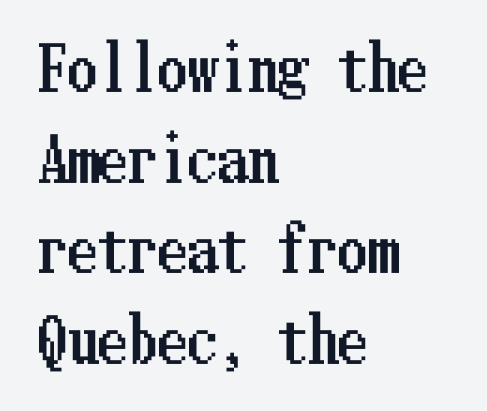
{"italic": "no", "width": "condensed", "stroke_contrast": "low", "x_height": "medium", "underline": "no", "align": "left", "line_spacing": "normal", "line_spacing_ratio": 1.51, "letter_spacing": "normal", "letter_spacing_em": 0.0, "glyph_px": 60}
